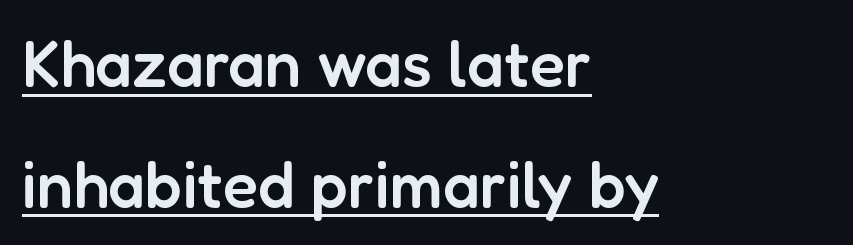
{"serif": "no", "italic": "no", "bold": "semi", "weight": "semibold", "width": "normal", "stroke_contrast": "low", "x_height": "medium", "monospaced": "no", "underline": "yes", "align": "left", "line_spacing_ratio": 1.86, "letter_spacing": "normal", "letter_spacing_em": 0.0, "glyph_px": 65}
